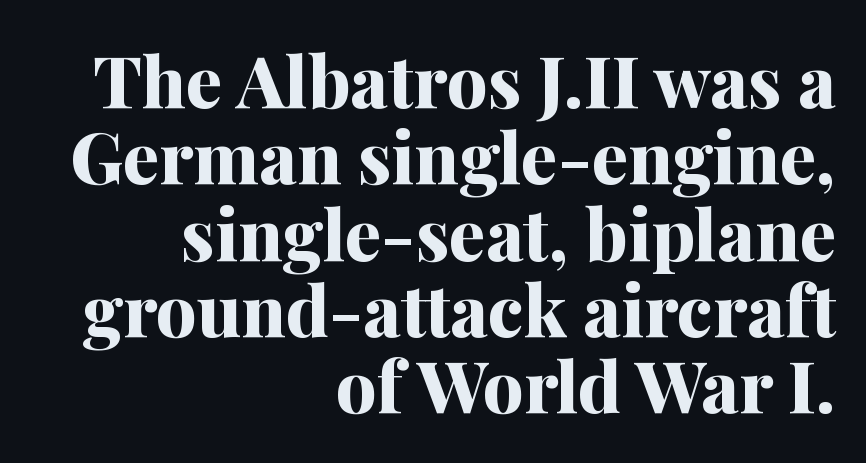
Q: Is the text bold? A: Yes.
Q: Is the text italic (slanted)? A: No, it is upright.
Q: Is the typeface a serif or a sans-serif typeface? A: Serif.
Q: Is the text underlined? A: No.
Q: How is the paragraph aligned? A: Right-aligned.
Q: Is the spacing between letters normal or unusually wide? A: Normal.
Q: Is the spacing between lines tight, normal or loose? A: Tight.
Q: Width (condensed, normal, or wide)? A: Normal.
Q: Stroke contrast? A: Medium.
Q: x-height? A: Medium.
Q: Monospaced? A: No.
